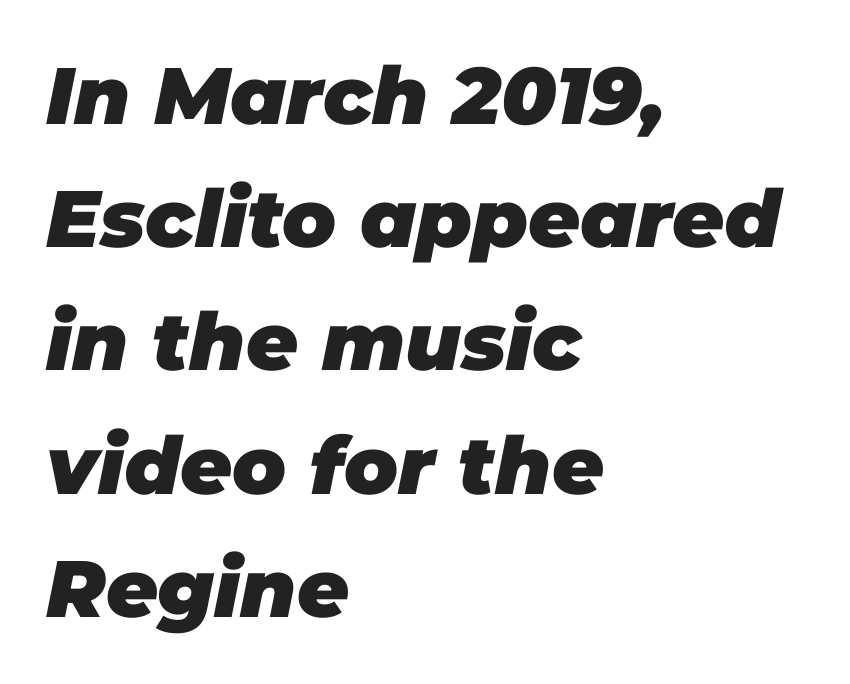
{"italic": "yes", "lean": "right", "slant_degrees": 11, "bold": "yes", "weight": "heavy", "width": "normal", "stroke_contrast": "low", "x_height": "large", "monospaced": "no", "underline": "no", "align": "left", "line_spacing": "normal", "line_spacing_ratio": 1.54, "letter_spacing": "normal", "letter_spacing_em": 0.0, "glyph_px": 80}
